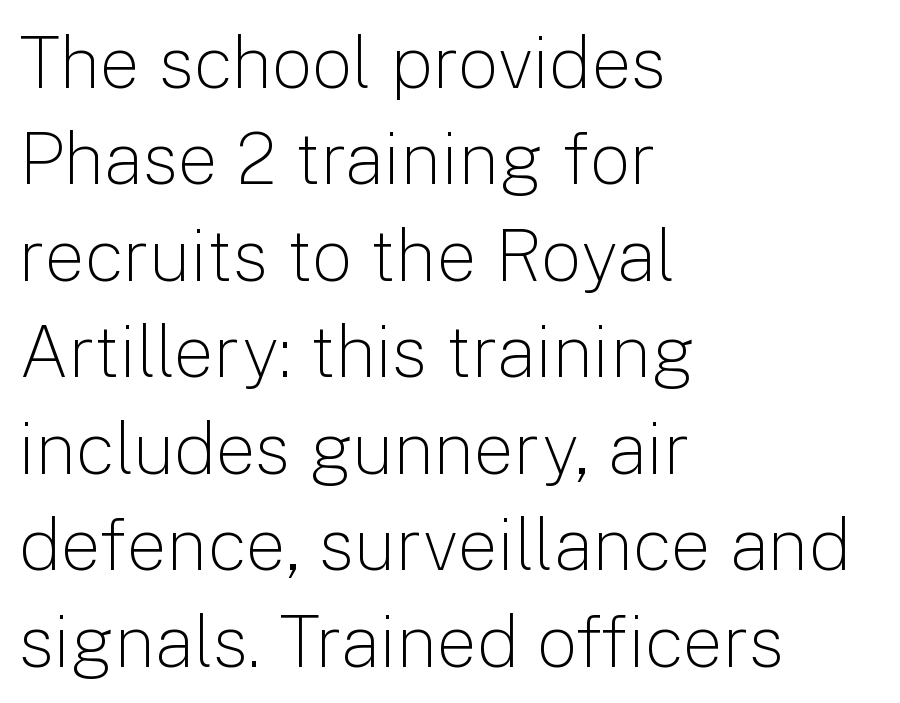
Q: Is the text bold? A: No.
Q: Is the text italic (slanted)? A: No, it is upright.
Q: Is the typeface a serif or a sans-serif typeface? A: Sans-serif.
Q: Is the text underlined? A: No.
Q: How is the paragraph aligned? A: Left-aligned.
Q: Is the spacing between letters normal or unusually wide? A: Normal.
Q: Is the spacing between lines tight, normal or loose? A: Normal.
Q: Width (condensed, normal, or wide)? A: Normal.
Q: Stroke contrast? A: Low.
Q: x-height? A: Medium.
Q: Monospaced? A: No.
